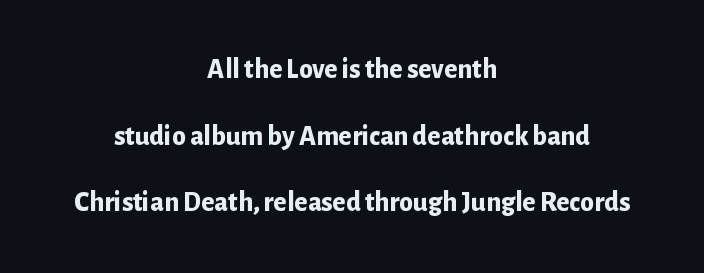
{"serif": "no", "italic": "no", "bold": "yes", "weight": "bold", "width": "normal", "stroke_contrast": "low", "x_height": "medium", "monospaced": "no", "underline": "no", "align": "center", "line_spacing": "loose", "line_spacing_ratio": 2.38, "letter_spacing": "normal", "letter_spacing_em": 0.0, "glyph_px": 28}
